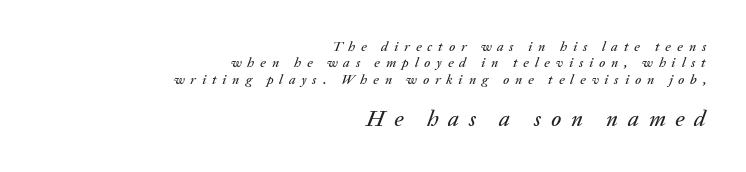
{"italic": "yes", "lean": "right", "slant_degrees": 20, "underline": "no", "align": "right", "line_spacing_ratio": 1.17, "letter_spacing": "wide", "letter_spacing_em": 0.42, "larger_block": "second", "size_ratio": 1.64, "glyph_px": 23}
